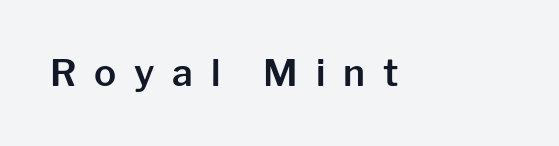
The image shows 37 px sans-serif type, upright; set unusually wide letter spacing (+0.48 em), not underlined; low stroke contrast and a medium x-height.
